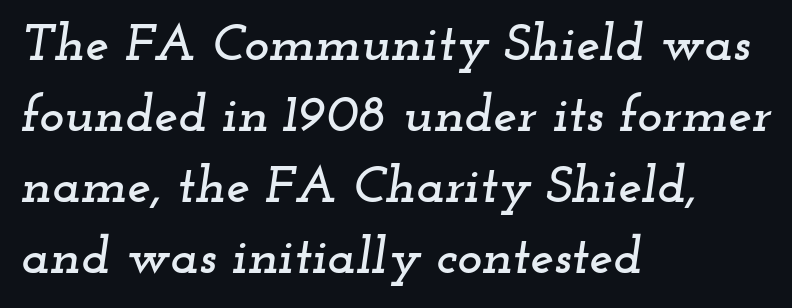
Q: Is the text italic (slanted)? A: Yes, it leans right by about 12 degrees.
Q: Is the typeface a serif or a sans-serif typeface? A: Serif.
Q: Is the text underlined? A: No.
Q: How is the paragraph aligned? A: Left-aligned.
Q: Is the spacing between letters normal or unusually wide? A: Normal.
Q: Is the spacing between lines tight, normal or loose? A: Normal.
Q: Width (condensed, normal, or wide)? A: Wide.
Q: Stroke contrast? A: Low.
Q: x-height? A: Small.
Q: Monospaced? A: No.
